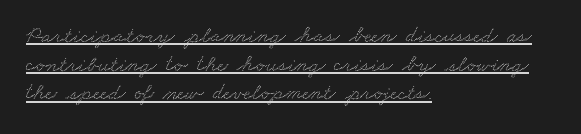
{"underline": "yes", "align": "left", "line_spacing": "normal", "line_spacing_ratio": 1.25, "letter_spacing": "normal", "letter_spacing_em": 0.0, "glyph_px": 23}
